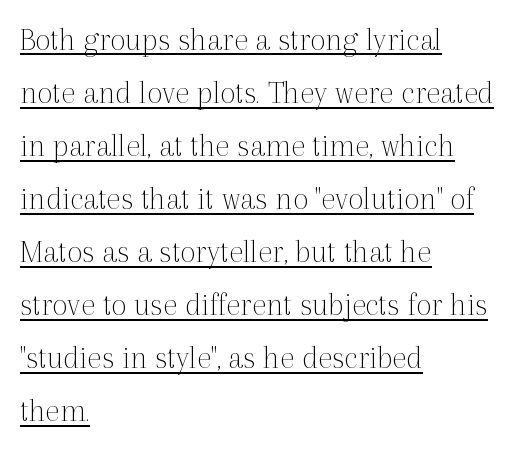
Evenly set lines give the paragraph a standard silhouette. This reads as an unemphasized weight, regular at the heaviest. Every character sits straight up, as roman type does. These characters rest on top of a visible drawn line.
